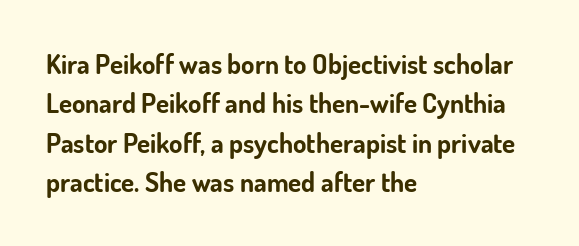
The line texture is even and compact thanks to regular tracking. Notice how the passage keeps a crisp vertical edge on the left only. Rendered with straight, roman letterforms. A bare baseline throughout the passage. One glance says typical: line gaps are just what's usual.
